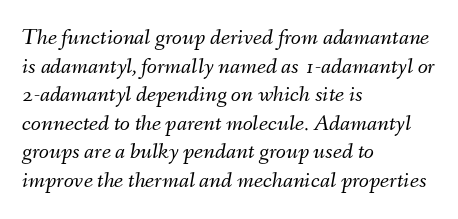
{"italic": "yes", "lean": "right", "slant_degrees": 9, "bold": "no", "underline": "no", "align": "left", "line_spacing_ratio": 1.24, "letter_spacing": "normal", "letter_spacing_em": 0.0, "glyph_px": 23}
